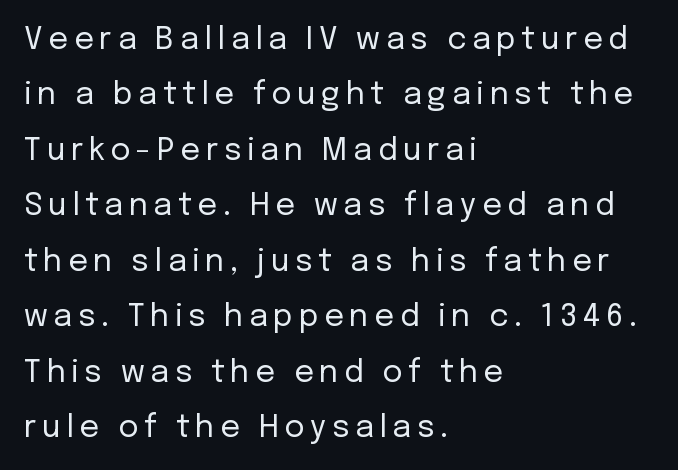
The lines are quadded left. The specimen reads as upright at a glance. Looks like regular typesetting: each glyph gets only the width it needs. The text was rendered using a sans face with plain stroke endings. Bold? No — there's no thickening of the strokes.
